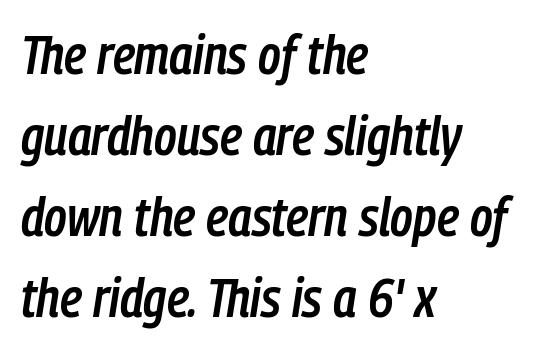
{"italic": "yes", "lean": "right", "slant_degrees": 9, "bold": "semi", "weight": "semibold", "width": "condensed", "stroke_contrast": "low", "x_height": "medium", "monospaced": "no", "underline": "no", "align": "left", "line_spacing": "normal", "line_spacing_ratio": 1.5, "letter_spacing": "normal", "letter_spacing_em": 0.0, "glyph_px": 54}
